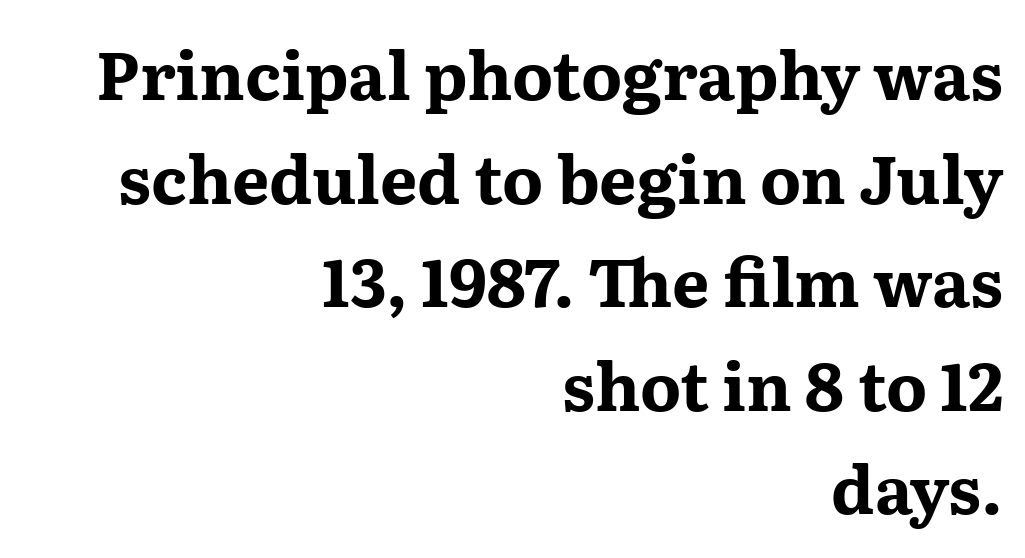
{"serif": "yes", "italic": "no", "bold": "yes", "weight": "bold", "width": "wide", "stroke_contrast": "medium", "x_height": "medium", "monospaced": "no", "underline": "no", "align": "right", "line_spacing": "normal", "line_spacing_ratio": 1.57, "letter_spacing": "normal", "letter_spacing_em": 0.0, "glyph_px": 66}
